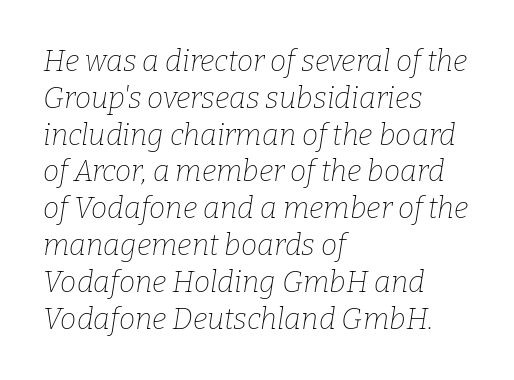
The image shows 29 px thin serif type, italic (leaning right); set left-aligned, normal line spacing (1.27x), normal letter spacing, not underlined; low stroke contrast and a medium x-height.
